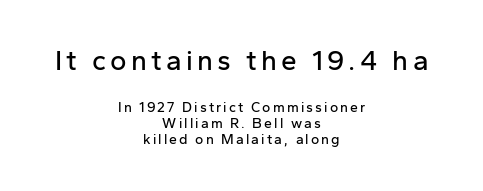
Q: Is the text italic (slanted)? A: No, it is upright.
Q: Is the typeface a serif or a sans-serif typeface? A: Sans-serif.
Q: Is the text underlined? A: No.
Q: How is the paragraph aligned? A: Centered.
Q: Is the spacing between lines tight, normal or loose? A: Tight.
Q: Which block of text is set in a larger size, the first (top) or the second (bottom)? A: The first (top) one.
Q: Width (condensed, normal, or wide)? A: Normal.
Q: Stroke contrast? A: Low.
Q: x-height? A: Medium.
Q: Monospaced? A: No.
